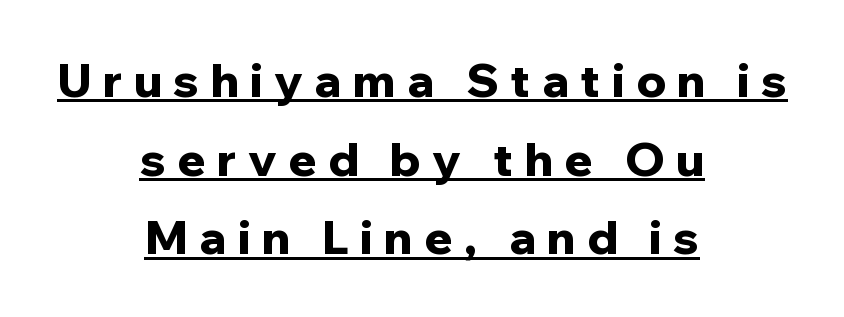
Q: Is the text bold? A: Yes.
Q: Is the text italic (slanted)? A: No, it is upright.
Q: Is the typeface a serif or a sans-serif typeface? A: Sans-serif.
Q: Is the text underlined? A: Yes.
Q: How is the paragraph aligned? A: Centered.
Q: Is the spacing between letters normal or unusually wide? A: Unusually wide.
Q: Width (condensed, normal, or wide)? A: Normal.
Q: Stroke contrast? A: Low.
Q: x-height? A: Medium.
Q: Monospaced? A: No.
